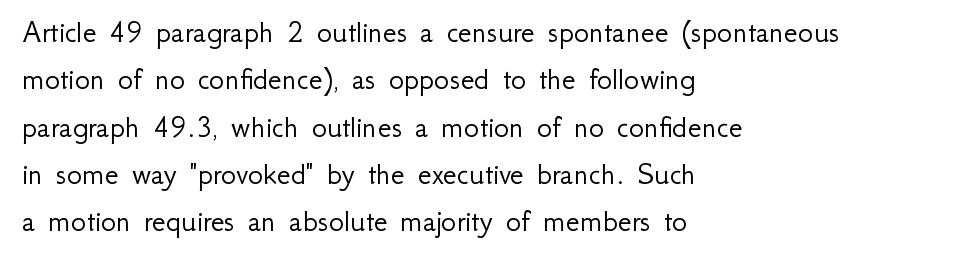
Q: Is the text bold? A: No.
Q: Is the text italic (slanted)? A: No, it is upright.
Q: Is the typeface a serif or a sans-serif typeface? A: Sans-serif.
Q: Is the text underlined? A: No.
Q: How is the paragraph aligned? A: Left-aligned.
Q: Is the spacing between letters normal or unusually wide? A: Normal.
Q: Is the spacing between lines tight, normal or loose? A: Normal.
Q: Width (condensed, normal, or wide)? A: Normal.
Q: Stroke contrast? A: Low.
Q: x-height? A: Small.
Q: Monospaced? A: No.
